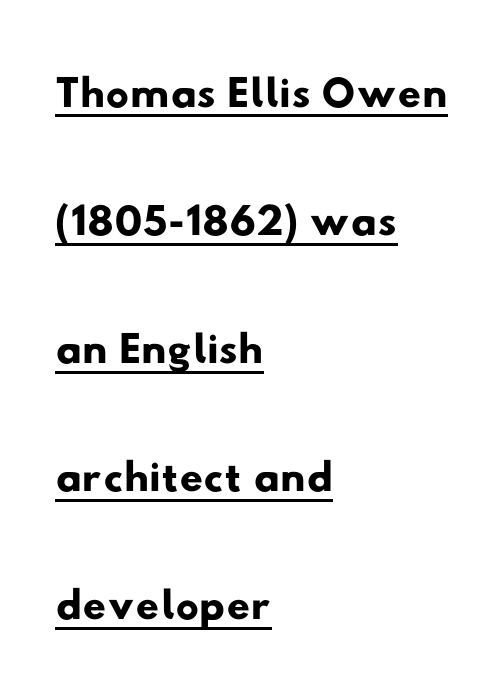
The image shows 65 px wide sans-serif type; set left-aligned, loose line spacing (1.97x), normal letter spacing, underlined; low stroke contrast and a small x-height.
